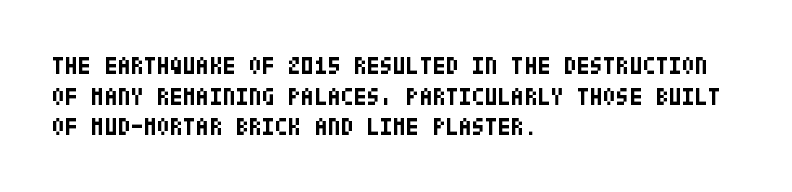
Q: Is the text bold? A: Yes.
Q: Is the text italic (slanted)? A: No, it is upright.
Q: Is the text underlined? A: No.
Q: How is the paragraph aligned? A: Left-aligned.
Q: Is the spacing between letters normal or unusually wide? A: Normal.
Q: Is the spacing between lines tight, normal or loose? A: Normal.
